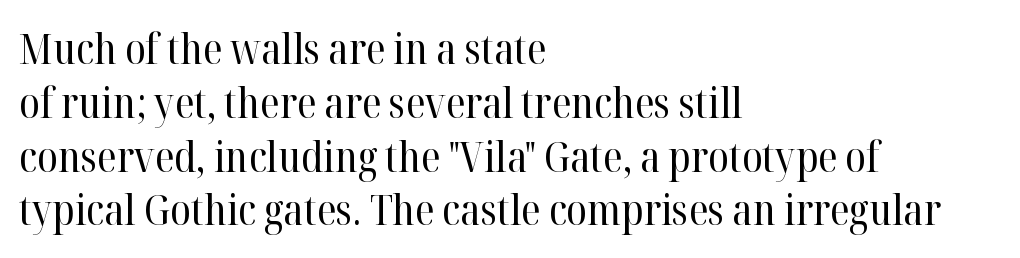
{"serif": "yes", "italic": "no", "bold": "no", "weight": "regular", "width": "normal", "stroke_contrast": "high", "x_height": "medium", "monospaced": "no", "underline": "no", "align": "left", "line_spacing": "normal", "line_spacing_ratio": 1.28, "letter_spacing": "normal", "letter_spacing_em": 0.0, "glyph_px": 42}
